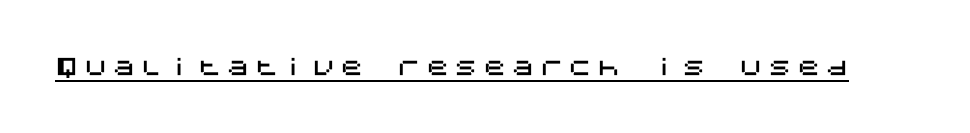
Q: Is the text italic (slanted)? A: No, it is upright.
Q: Is the text underlined? A: Yes.
Q: Is the spacing between letters normal or unusually wide? A: Unusually wide.
